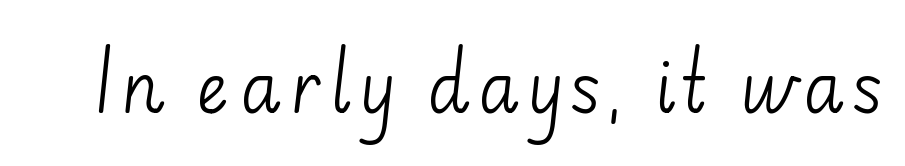
The face used here is a sans, in the tradition of grotesques and geometrics. Check the space under the baseline: it is left empty. The passage shown is typed in a proportional face where columns would drift. Vertical stems look standard width or narrower in stroke.
